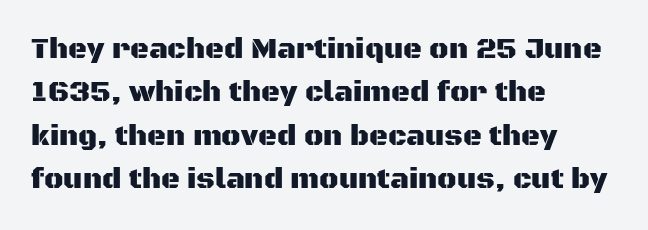
The image shows 29 px sans-serif type, upright; set left-aligned, normal line spacing (1.5x), normal letter spacing, not underlined; medium stroke contrast and a large x-height.
